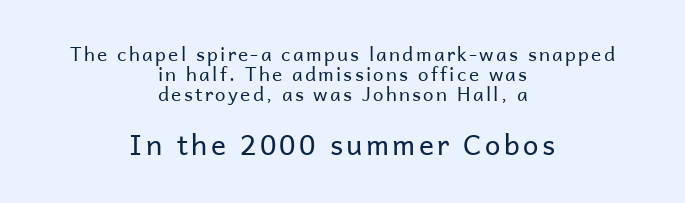
A student would call this center alignment; a typographer would say set centered. Unbolded letterforms with no extra heft. The zone under the glyphs is completely vacant. These lines were composed using upright roman letters.
